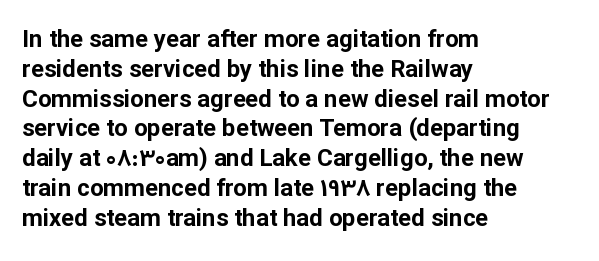
The image shows 24 px bold type, upright; set left-aligned, line spacing 1.24x, normal letter spacing, not underlined.
